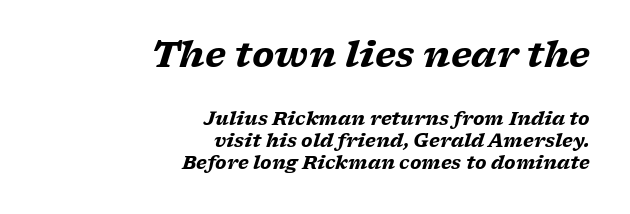
{"serif": "yes", "italic": "yes", "lean": "right", "slant_degrees": 17, "bold": "yes", "weight": "heavy", "width": "wide", "stroke_contrast": "low", "x_height": "medium", "monospaced": "no", "underline": "no", "align": "right", "line_spacing_ratio": 1.22, "letter_spacing": "normal", "letter_spacing_em": 0.0, "larger_block": "first", "size_ratio": 1.94, "glyph_px": 35}
